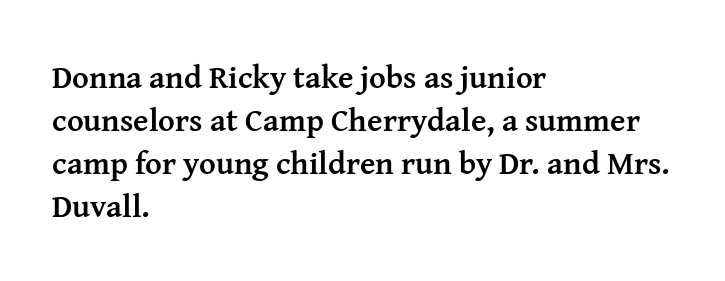
The image shows 32 px semibold serif type, upright; set left-aligned, normal line spacing (1.34x), normal letter spacing, not underlined; medium stroke contrast and a medium x-height.
